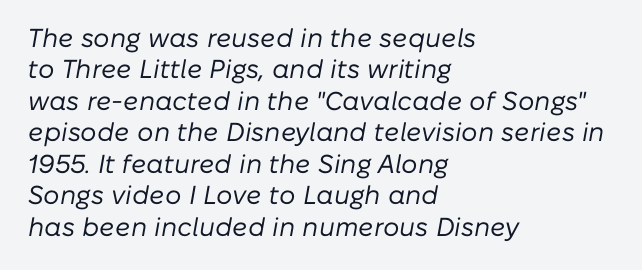
{"italic": "yes", "lean": "right", "slant_degrees": 10, "bold": "no", "underline": "no", "align": "left", "line_spacing_ratio": 1.21, "letter_spacing": "normal", "letter_spacing_em": 0.0, "glyph_px": 26}
